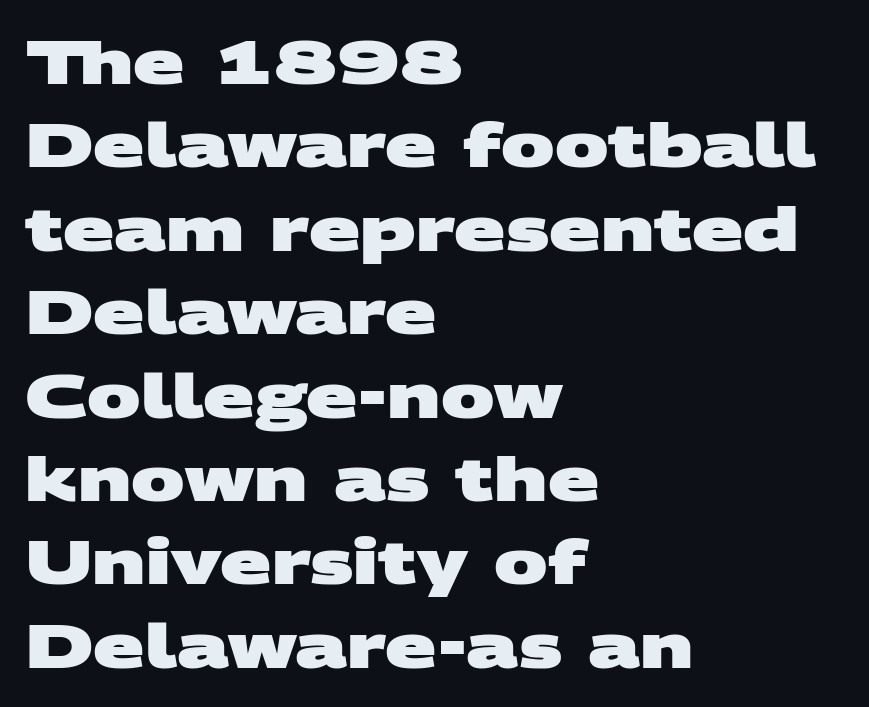
The image shows 60 px heavy, wide sans-serif type; set left-aligned, normal line spacing (1.39x), normal letter spacing, not underlined; medium stroke contrast and a large x-height.
